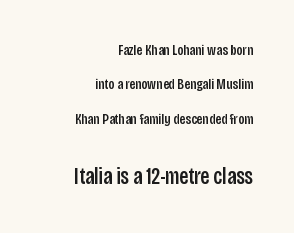
The image shows 23 px text type, upright; set right-aligned, loose line spacing (2.29x), normal letter spacing, not underlined; the second (bottom) block is 1.53x larger.
